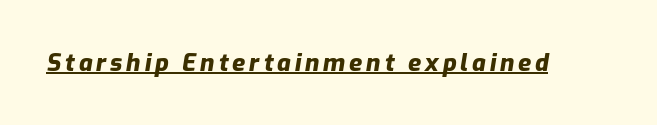
{"italic": "yes", "lean": "right", "slant_degrees": 9, "bold": "yes", "underline": "yes", "glyph_px": 24}
